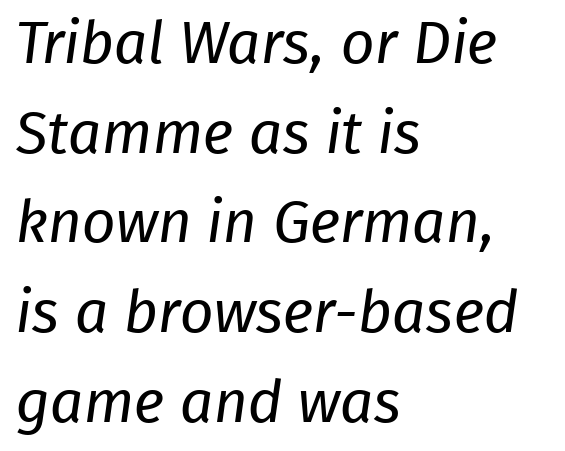
Q: Is the text bold? A: No.
Q: Is the typeface a serif or a sans-serif typeface? A: Sans-serif.
Q: Is the text underlined? A: No.
Q: How is the paragraph aligned? A: Left-aligned.
Q: Is the spacing between letters normal or unusually wide? A: Normal.
Q: Is the spacing between lines tight, normal or loose? A: Normal.
Q: Width (condensed, normal, or wide)? A: Normal.
Q: Stroke contrast? A: Low.
Q: x-height? A: Medium.
Q: Monospaced? A: No.
